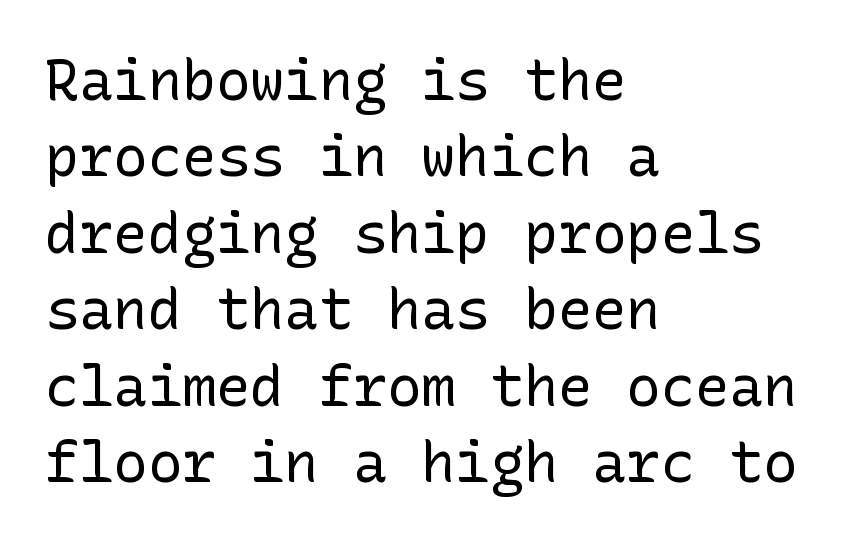
{"serif": "no", "italic": "no", "bold": "no", "weight": "regular", "width": "normal", "stroke_contrast": "low", "x_height": "medium", "underline": "no", "align": "left", "line_spacing": "normal", "line_spacing_ratio": 1.34, "letter_spacing": "normal", "letter_spacing_em": 0.0, "glyph_px": 57}
